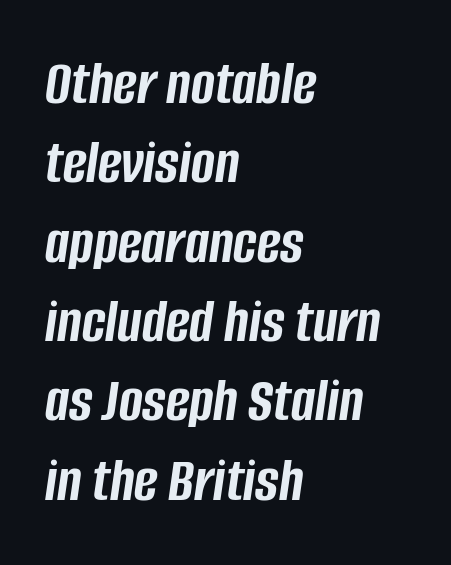
Q: Is the text bold? A: Yes.
Q: Is the text italic (slanted)? A: Yes, it leans right by about 8 degrees.
Q: Is the text underlined? A: No.
Q: How is the paragraph aligned? A: Left-aligned.
Q: Is the spacing between letters normal or unusually wide? A: Normal.
Q: Width (condensed, normal, or wide)? A: Condensed.
Q: Stroke contrast? A: Low.
Q: x-height? A: Large.
Q: Monospaced? A: No.
